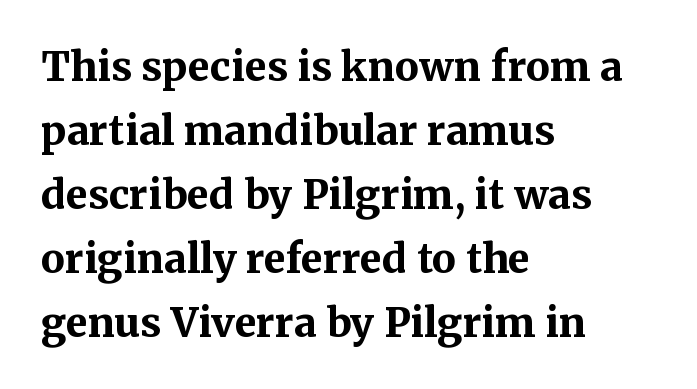
Does the type have serifs? Yes, each stem ends in a small foot. Rows of type keep a routine distance in the vertical direction. Descender tails drop into unmarked territory. The characters look thick and weighty, a clear bold. The passage shown has conventional tracking throughout. The compositor pushed each line to the left boundary.
